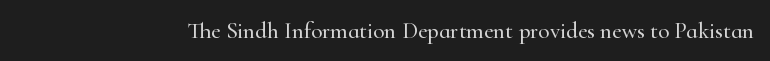
Q: Is the text italic (slanted)? A: No, it is upright.
Q: Is the text underlined? A: No.
Q: Is the spacing between letters normal or unusually wide? A: Normal.
